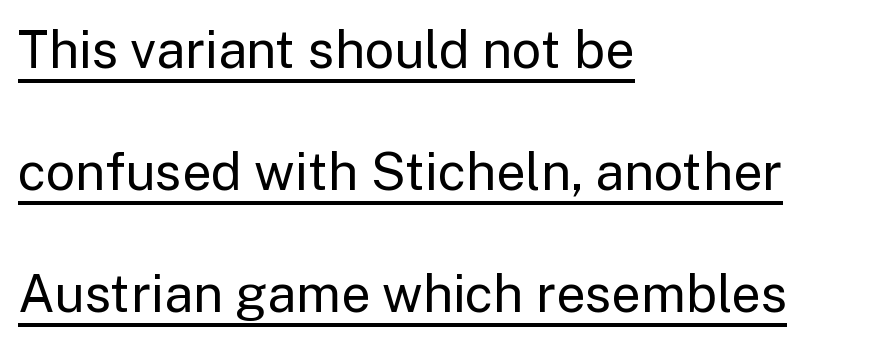
In CSS terms this would be text-align: left. Think of a printed novel: that variable character pitch is what you see here. No chunkiness to these letters — they're not bold. Check the space under the baseline: a stroke is drawn there.
